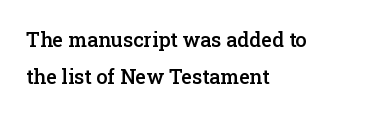
Students, note that the glyphs here touch the page at normal intervals. Any mark beneath the type? The region is blank. The lines are quadded left. Caption: semibold face, moderately heavy strokes. The lettering stays uniformly vertical, giving the passage a roman look.
